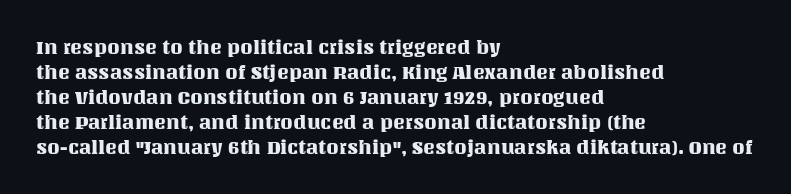
The image shows 20 px text type, upright; set left-aligned, normal line spacing (1.25x), normal letter spacing, not underlined.
